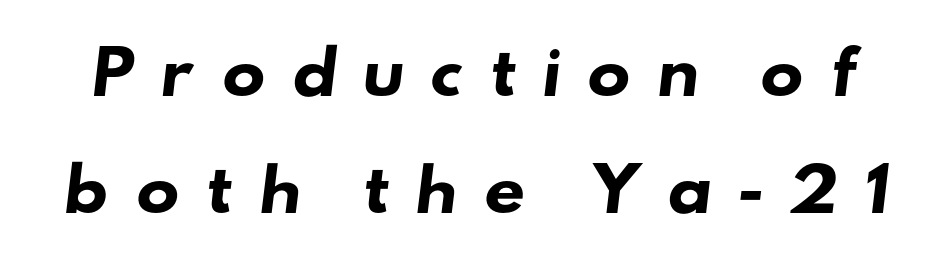
The image shows 58 px heavy, wide sans-serif type; set loose line spacing (2.01x), unusually wide letter spacing (+0.42 em), not underlined; low stroke contrast and a small x-height.
